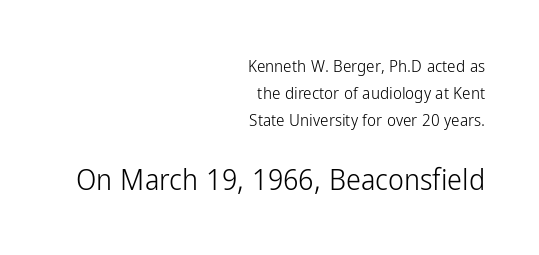
{"serif": "no", "italic": "no", "bold": "no", "weight": "light", "width": "condensed", "stroke_contrast": "low", "x_height": "medium", "monospaced": "no", "underline": "no", "align": "right", "line_spacing": "normal", "line_spacing_ratio": 1.58, "letter_spacing": "normal", "letter_spacing_em": 0.0, "larger_block": "second", "size_ratio": 1.76, "glyph_px": 30}
